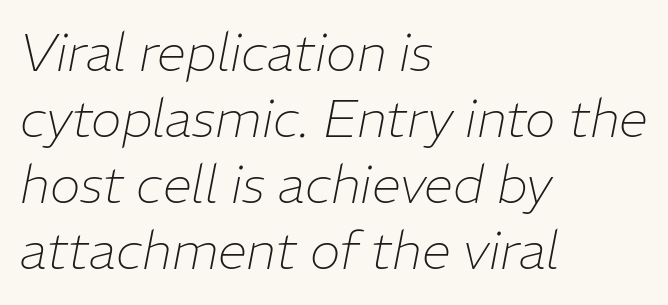
The axis of the letterforms is tilted away from vertical. Note the varied advance widths — an 'i' is clearly narrower than an 'm'. Quick note: interline space is typical. Stems and bowls with no extra thickness — not bold. The line texture is even and compact thanks to regular tracking. Short and long lines alike share a common starting point at left.
